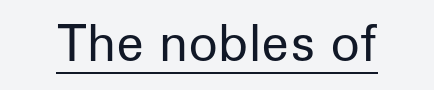
Regarding serifs, this sample does without them. Style check: upright. Is the type heavy? It reads as light-to-regular instead. Note the varied advance widths — an 'i' is clearly narrower than an 'm'. The sample's only ornament is a line tracing under the words.
